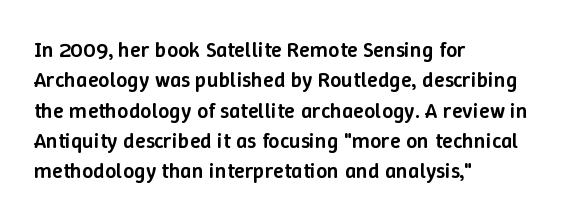
The lines sit at an ordinary, default distance from one another. Letter spacing: default. Check under the words: just untouched page. In terms of weight, the rendering is demibold, just under bold. Short and long lines alike share a common starting point at left. Quick note: not italic, upright.
